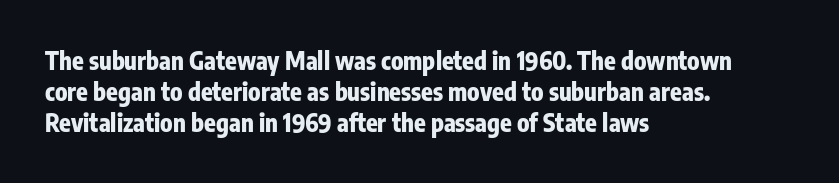
{"italic": "no", "bold": "yes", "underline": "no", "align": "left", "line_spacing": "normal", "line_spacing_ratio": 1.29, "letter_spacing": "normal", "letter_spacing_em": 0.0, "glyph_px": 24}
